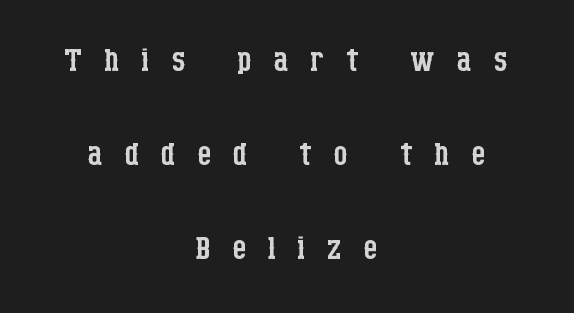
Q: Is the text bold? A: No.
Q: Is the text italic (slanted)? A: No, it is upright.
Q: Is the typeface a serif or a sans-serif typeface? A: Serif.
Q: Is the text underlined? A: No.
Q: How is the paragraph aligned? A: Centered.
Q: Is the spacing between letters normal or unusually wide? A: Unusually wide.
Q: Is the spacing between lines tight, normal or loose? A: Loose.
Q: Width (condensed, normal, or wide)? A: Condensed.
Q: Stroke contrast? A: Low.
Q: x-height? A: Large.
Q: Monospaced? A: No.
